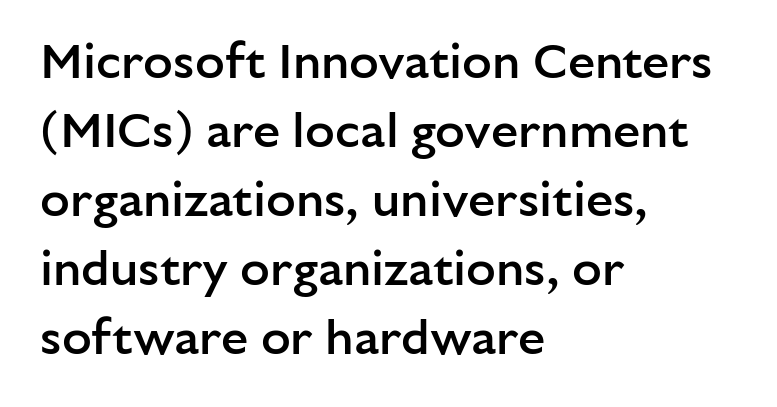
The image shows 49 px semibold sans-serif type, upright; set left-aligned, normal line spacing (1.41x), normal letter spacing, not underlined; low stroke contrast and a medium x-height.
